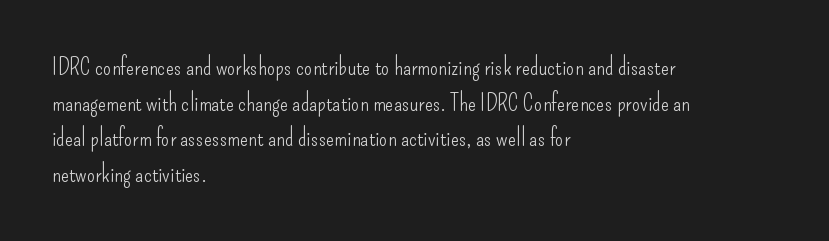
The image shows 24 px text type, upright; set left-aligned, normal line spacing (1.48x), normal letter spacing, not underlined.
